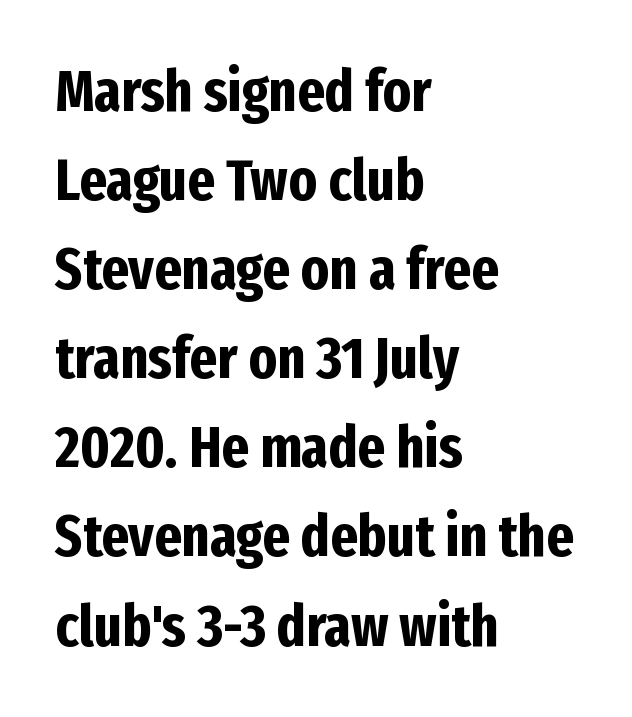
The image shows 59 px bold, condensed sans-serif type, upright; set left-aligned, normal line spacing (1.51x), normal letter spacing, not underlined; low stroke contrast and a medium x-height.
